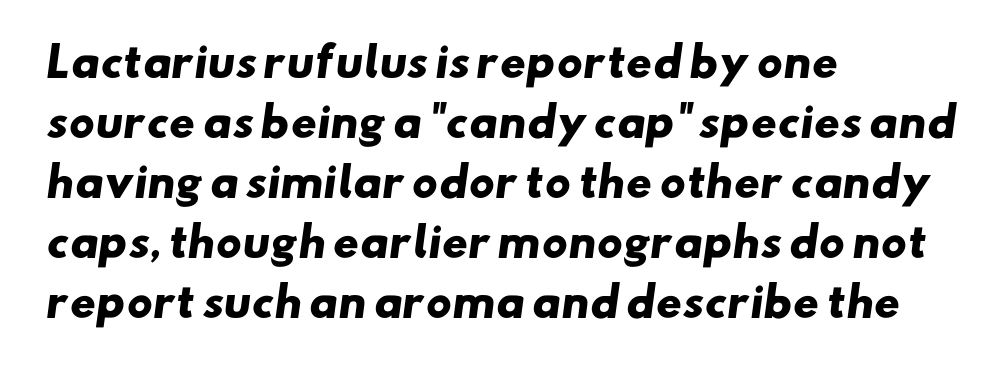
Check where the strokes stop: nothing finishes them off — pure sans. Do the characters align in a grid? No, the font is proportional. Look at the stroke-to-counter ratio: heavy, a bold. The paragraph shown leans on its left margin. Each word holds together tightly as a unit, with standard inter-letter gaps.
